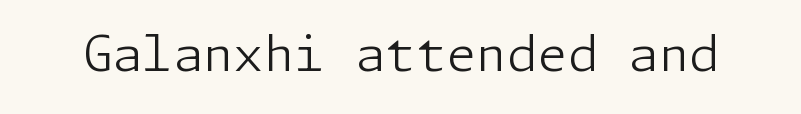
The image shows 49 px light sans-serif type, upright; set normal letter spacing, not underlined; low stroke contrast and a medium x-height.
